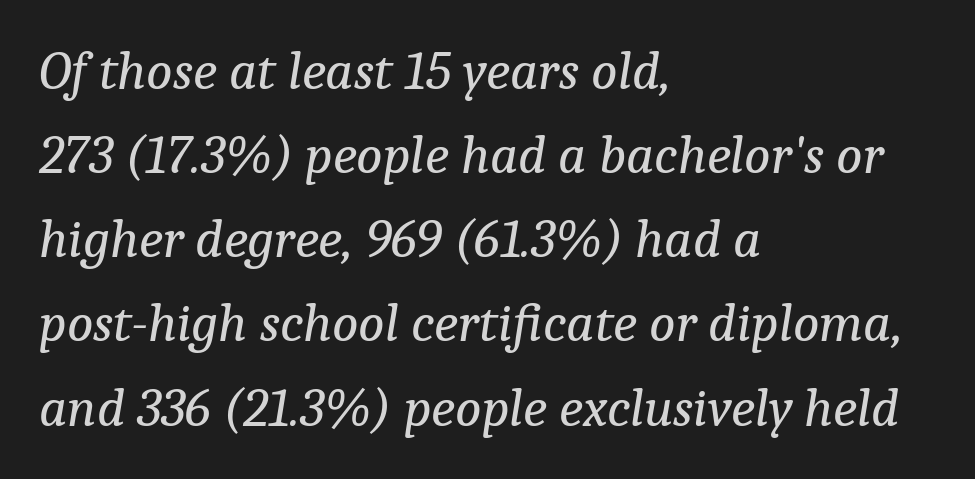
The image shows 55 px regular-weight serif type, italic (leaning right); set left-aligned, normal line spacing (1.53x), normal letter spacing, not underlined; low stroke contrast and a medium x-height.
